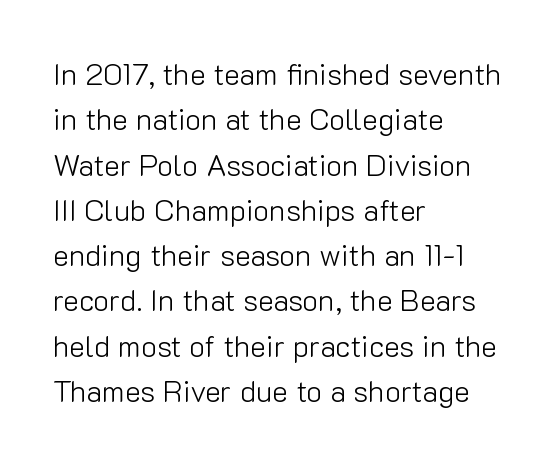
The letters stand upright; this is a roman face. The lines are quadded left. Each letter keeps its own natural width here, so spacing adapts to shape. This rendering leaves character spacing at its baseline value.
